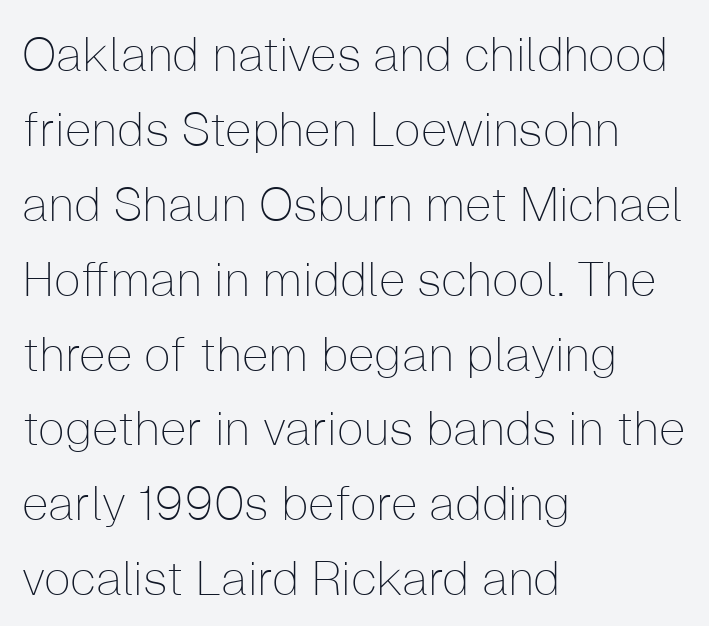
The typesetter chose a ragged-right arrangement here. Does the leading feel generous? No, just average. A sans-serif font was chosen for this passage. Stroke mass is kept to a normal reading level or below. Standard letterfit; no display-style spreading of the glyphs. The passage shown is not underscored anywhere.
